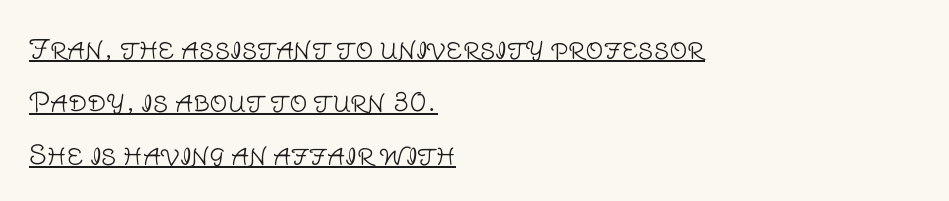
The image shows 25 px text type; set left-aligned, loose line spacing (2.12x), normal letter spacing, underlined.
